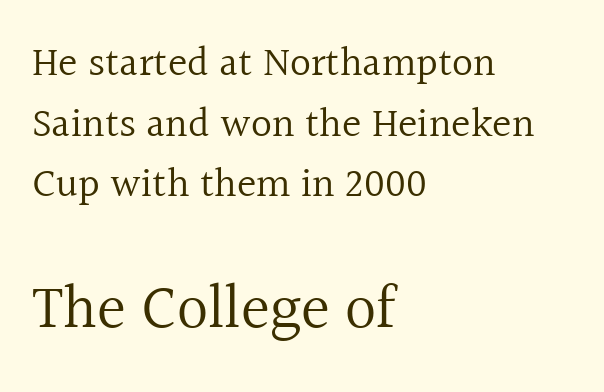
{"serif": "yes", "italic": "no", "bold": "no", "weight": "regular", "width": "normal", "x_height": "medium", "monospaced": "no", "underline": "no", "align": "left", "line_spacing": "normal", "line_spacing_ratio": 1.48, "letter_spacing": "normal", "letter_spacing_em": 0.0, "larger_block": "second", "size_ratio": 1.49, "glyph_px": 61}
